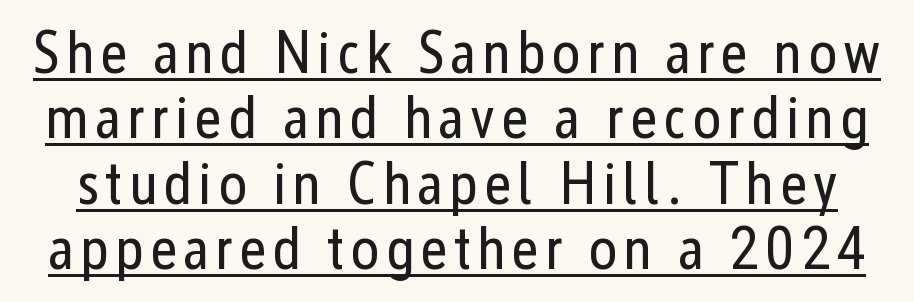
The rendering uses natural spacing where letterforms have individual widths. Nothing sits at the stroke ends, so this counts as sans-serif. No italicization has been applied; the sample stays upright. Notice how a bar underscores the lettering throughout. Each new line begins almost immediately beneath the previous one.
